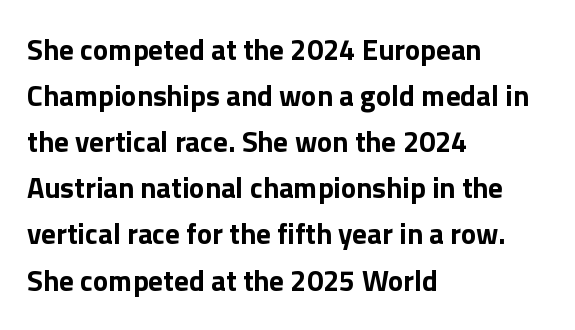
The image shows 29 px bold sans-serif type, upright; set left-aligned, normal line spacing (1.59x), normal letter spacing, not underlined; a medium x-height.
